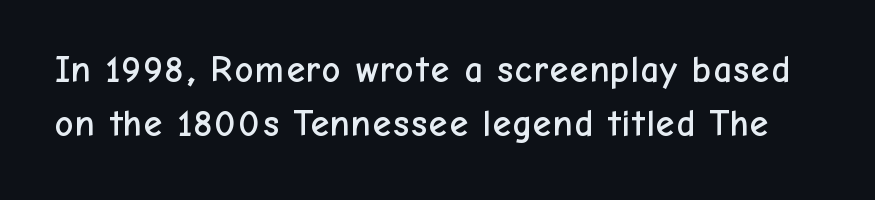
The letters carry no serifs — their stems end cleanly without finishing strokes. Students, note that the glyphs here touch the page at normal intervals. The leading is moderate, giving the passage an even texture. Underlining? Definitely not there. Proportional: the letters do not fall into vertical columns. Vertical strokes here are truly vertical.
